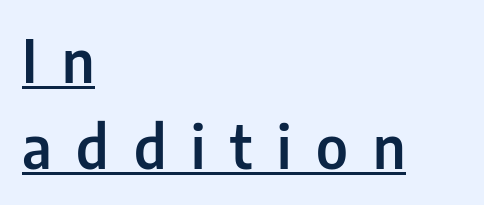
The image shows 59 px semibold, condensed sans-serif type, upright; set left-aligned, normal line spacing (1.46x), unusually wide letter spacing (+0.42 em), underlined; low stroke contrast and a medium x-height.
